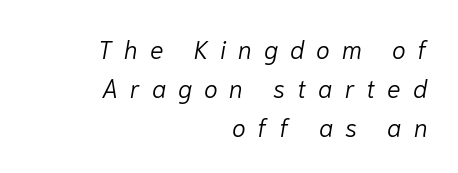
The image shows 25 px text type, italic (leaning right); set right-aligned, normal line spacing (1.56x), unusually wide letter spacing (+0.48 em), not underlined.
